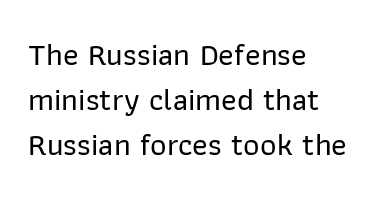
{"serif": "no", "italic": "no", "width": "normal", "stroke_contrast": "low", "x_height": "medium", "monospaced": "no", "underline": "no", "align": "left", "line_spacing": "normal", "line_spacing_ratio": 1.41, "letter_spacing": "normal", "letter_spacing_em": 0.0, "glyph_px": 32}
